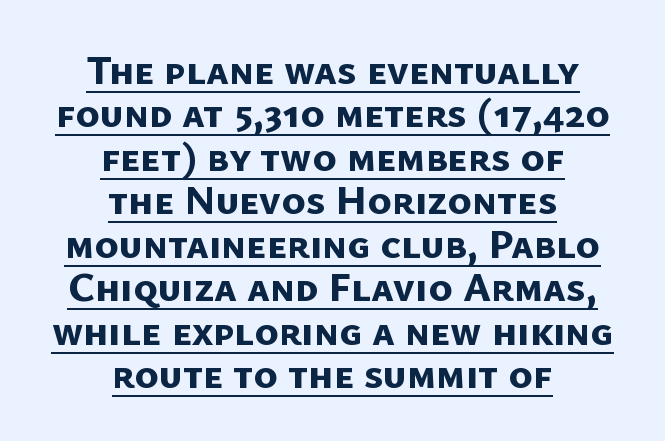
The image shows 41 px bold sans-serif type; set centered, tight line spacing (1.06x), normal letter spacing, underlined; low stroke contrast and a medium x-height.
